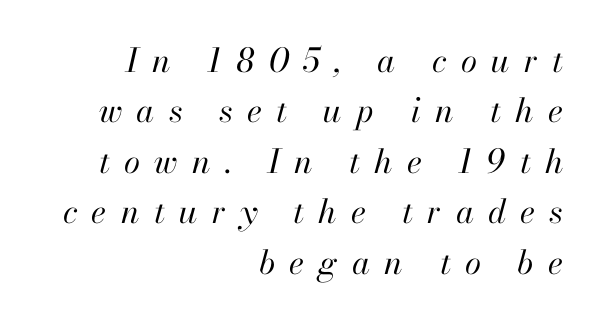
Q: Is the text bold? A: No.
Q: Is the text italic (slanted)? A: Yes, it leans right by about 13 degrees.
Q: Is the text underlined? A: No.
Q: How is the paragraph aligned? A: Right-aligned.
Q: Is the spacing between letters normal or unusually wide? A: Unusually wide.
Q: Is the spacing between lines tight, normal or loose? A: Normal.
Q: Width (condensed, normal, or wide)? A: Normal.
Q: Stroke contrast? A: High.
Q: x-height? A: Small.
Q: Monospaced? A: No.
